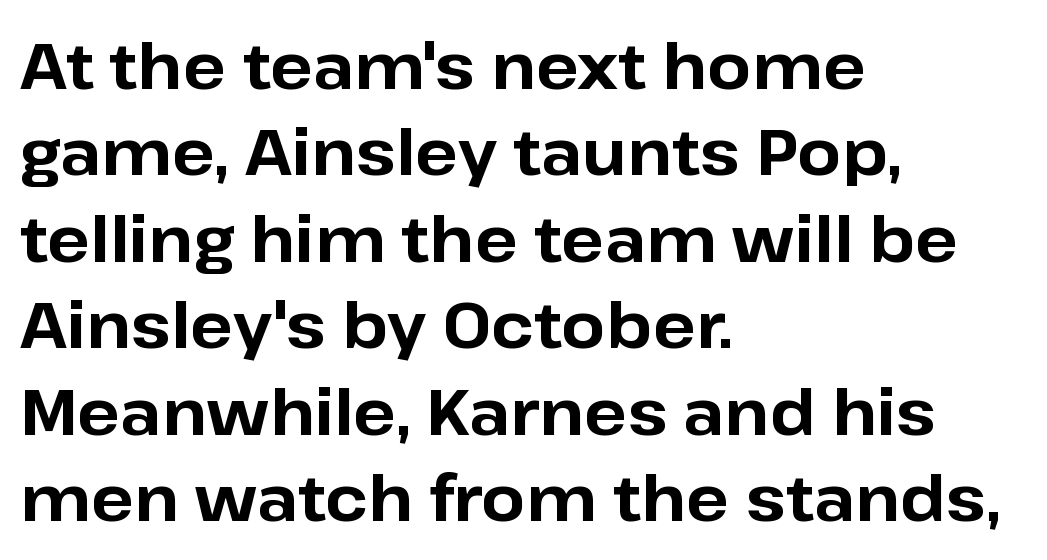
{"serif": "no", "italic": "no", "bold": "yes", "weight": "bold", "width": "normal", "stroke_contrast": "low", "x_height": "medium", "monospaced": "no", "underline": "no", "align": "left", "line_spacing": "normal", "line_spacing_ratio": 1.35, "letter_spacing": "normal", "letter_spacing_em": 0.0, "glyph_px": 64}
